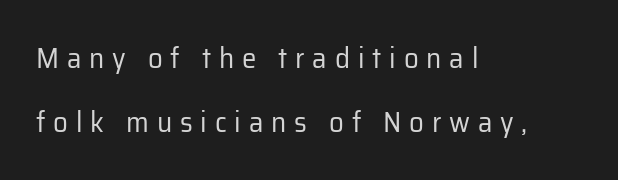
Q: Is the text bold? A: No.
Q: Is the text italic (slanted)? A: No, it is upright.
Q: Is the typeface a serif or a sans-serif typeface? A: Sans-serif.
Q: Is the text underlined? A: No.
Q: How is the paragraph aligned? A: Left-aligned.
Q: Is the spacing between letters normal or unusually wide? A: Unusually wide.
Q: Is the spacing between lines tight, normal or loose? A: Loose.
Q: Width (condensed, normal, or wide)? A: Normal.
Q: Stroke contrast? A: Low.
Q: x-height? A: Medium.
Q: Monospaced? A: No.
